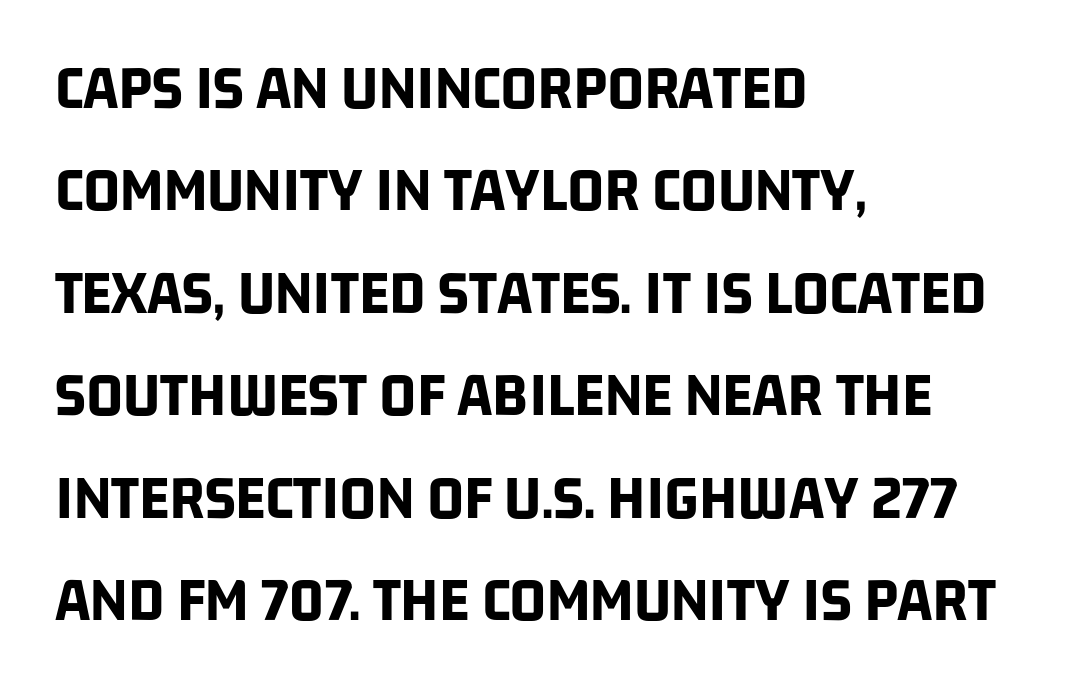
{"serif": "no", "bold": "yes", "weight": "bold", "width": "condensed", "stroke_contrast": "low", "x_height": "large", "monospaced": "no", "underline": "no", "align": "left", "line_spacing": "normal", "line_spacing_ratio": 1.6, "letter_spacing": "normal", "letter_spacing_em": 0.0, "glyph_px": 64}
